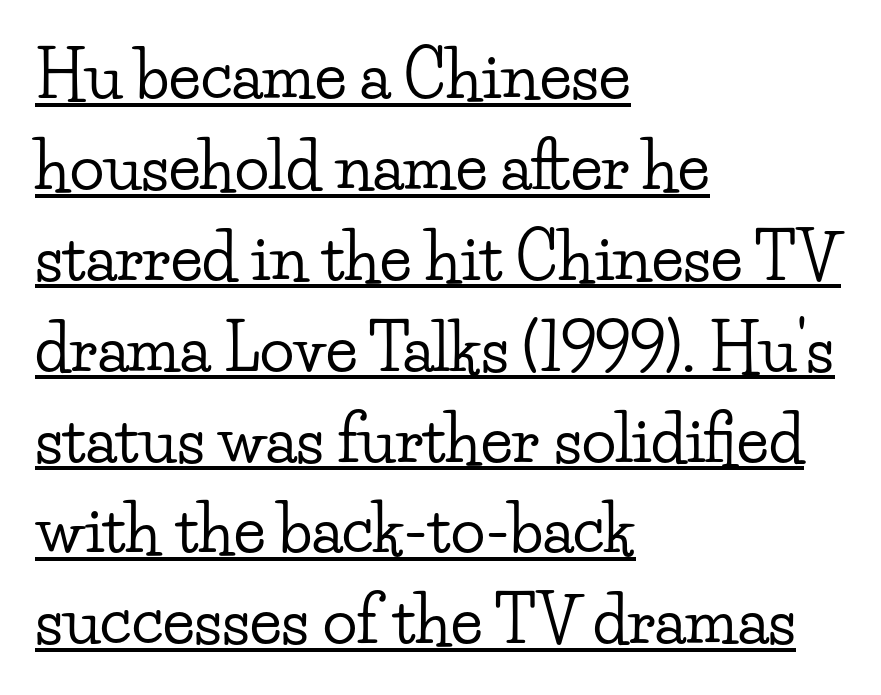
Q: Is the text italic (slanted)? A: No, it is upright.
Q: Is the typeface a serif or a sans-serif typeface? A: Serif.
Q: Is the text underlined? A: Yes.
Q: How is the paragraph aligned? A: Left-aligned.
Q: Is the spacing between letters normal or unusually wide? A: Normal.
Q: Is the spacing between lines tight, normal or loose? A: Normal.
Q: Width (condensed, normal, or wide)? A: Wide.
Q: Stroke contrast? A: Low.
Q: x-height? A: Small.
Q: Monospaced? A: No.
